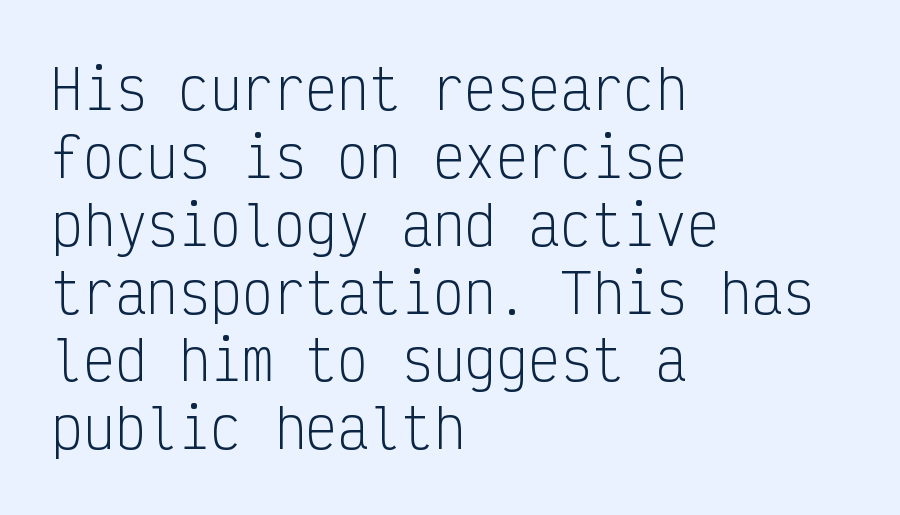
The gap between lines stays unmarked. These lines are rendered in a fixed-pitch font. Stems and bowls with no extra thickness — not bold. Is the letter spacing exaggerated? No — it looks like the ordinary default. The type family on display is of the sans-serif kind. Nope, not italic — everything's standing straight.
